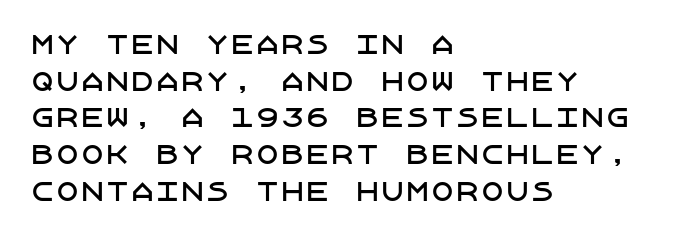
The letters stand straight up with perfectly vertical stems. The tracking reads as untouched default to a designer's eye. Vertical spacing — default. All the whitespace from short lines collects on the right. Bare-footed words on every line.
